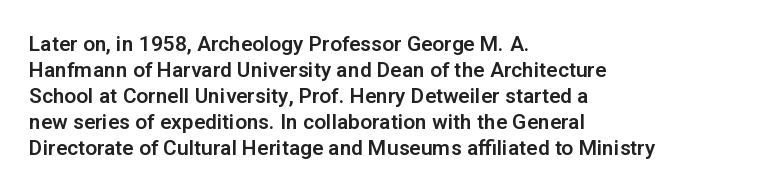
Q: Is the text italic (slanted)? A: No, it is upright.
Q: Is the text underlined? A: No.
Q: How is the paragraph aligned? A: Left-aligned.
Q: Is the spacing between letters normal or unusually wide? A: Normal.
